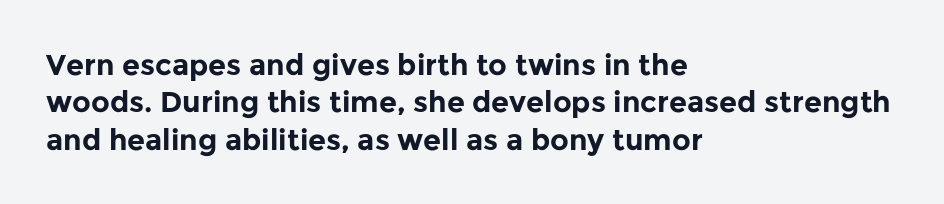
The image shows 29 px bold sans-serif type, upright; set left-aligned, normal line spacing (1.29x), normal letter spacing, not underlined; low stroke contrast and a medium x-height.
